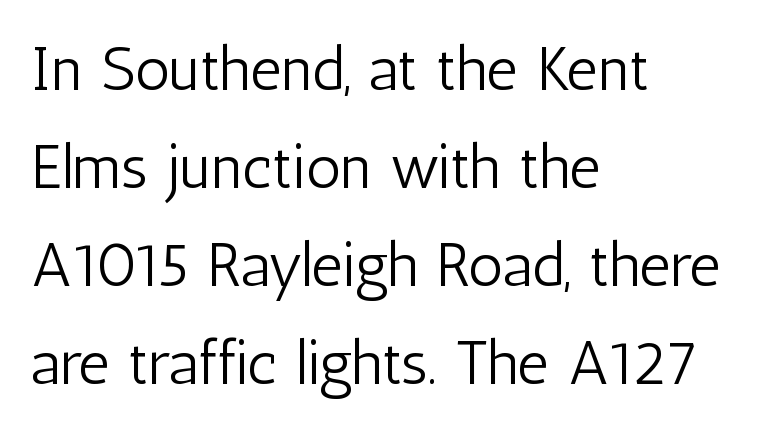
Q: Is the text bold? A: No.
Q: Is the text italic (slanted)? A: No, it is upright.
Q: Is the typeface a serif or a sans-serif typeface? A: Sans-serif.
Q: Is the text underlined? A: No.
Q: How is the paragraph aligned? A: Left-aligned.
Q: Is the spacing between letters normal or unusually wide? A: Normal.
Q: Is the spacing between lines tight, normal or loose? A: Normal.
Q: Width (condensed, normal, or wide)? A: Condensed.
Q: Stroke contrast? A: Low.
Q: x-height? A: Medium.
Q: Monospaced? A: No.
